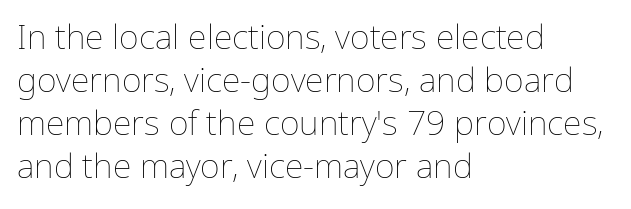
The image shows 34 px thin type, upright; set left-aligned, normal line spacing (1.26x), normal letter spacing, not underlined; low stroke contrast and a medium x-height.
